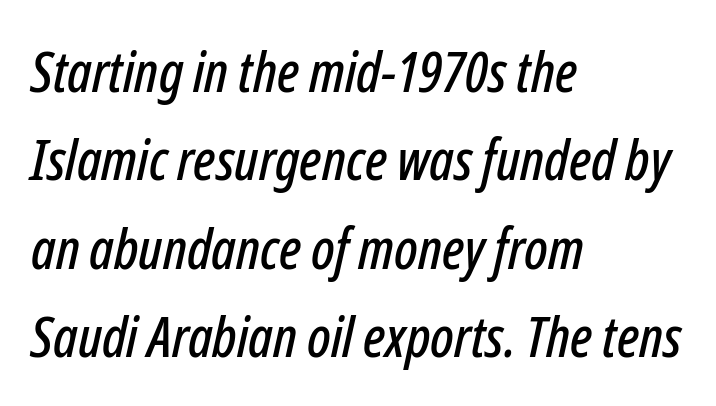
Q: Is the text italic (slanted)? A: Yes, it leans right by about 12 degrees.
Q: Is the text underlined? A: No.
Q: How is the paragraph aligned? A: Left-aligned.
Q: Is the spacing between letters normal or unusually wide? A: Normal.
Q: Is the spacing between lines tight, normal or loose? A: Normal.
Q: Width (condensed, normal, or wide)? A: Condensed.
Q: Stroke contrast? A: Low.
Q: x-height? A: Medium.
Q: Monospaced? A: No.
